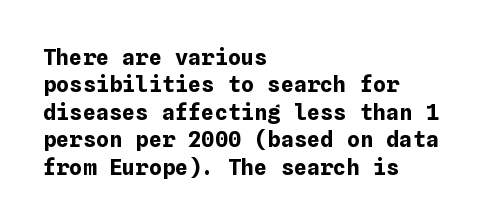
{"italic": "no", "bold": "yes", "underline": "no", "align": "left", "line_spacing": "normal", "line_spacing_ratio": 1.25, "letter_spacing": "normal", "letter_spacing_em": 0.0, "glyph_px": 22}
